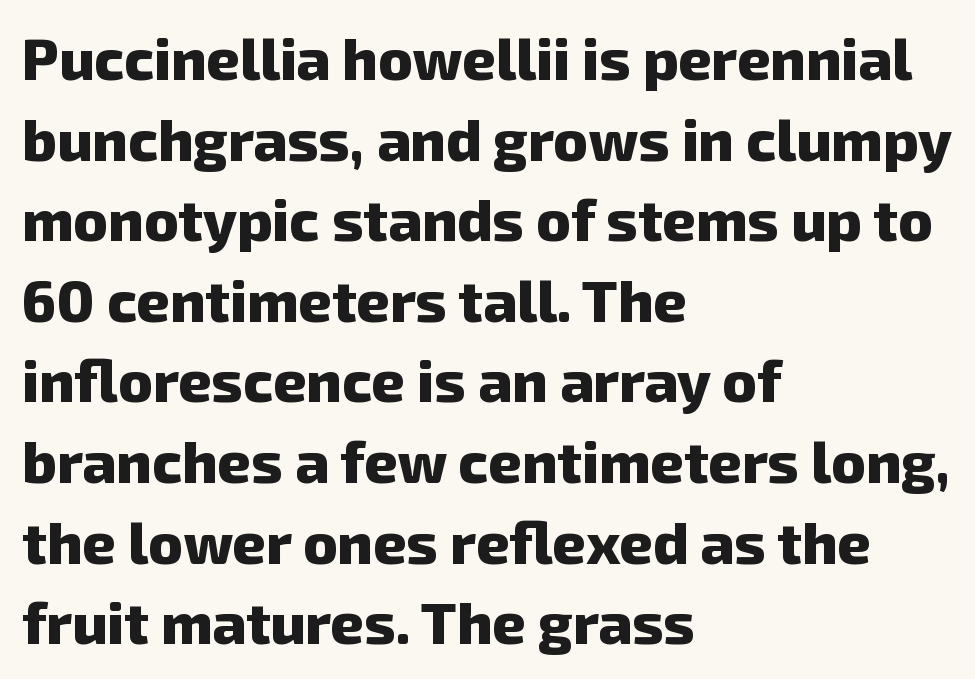
The image shows 58 px heavy sans-serif type; set left-aligned, normal line spacing (1.39x), normal letter spacing, not underlined; low stroke contrast and a medium x-height.
